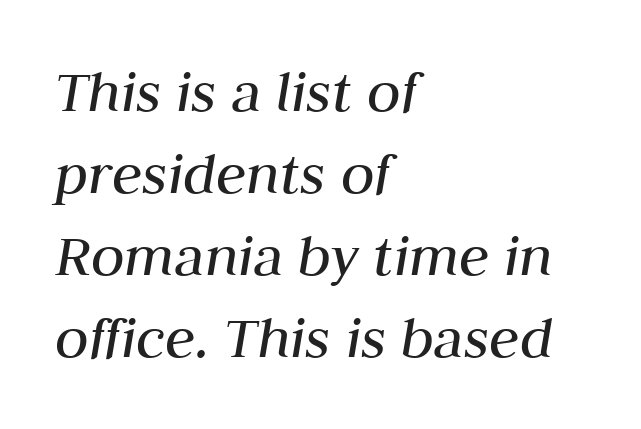
Words appear dense and cohesive because spacing is normal. Observe the lean: these are italic letterforms. Reading down the column, the eye jumps a familiar distance to each next line. Where is the straight margin? On the left. These lines are rendered in a variable-pitch font. Stroke thickness stays within the range of a standard reading face or lighter.
